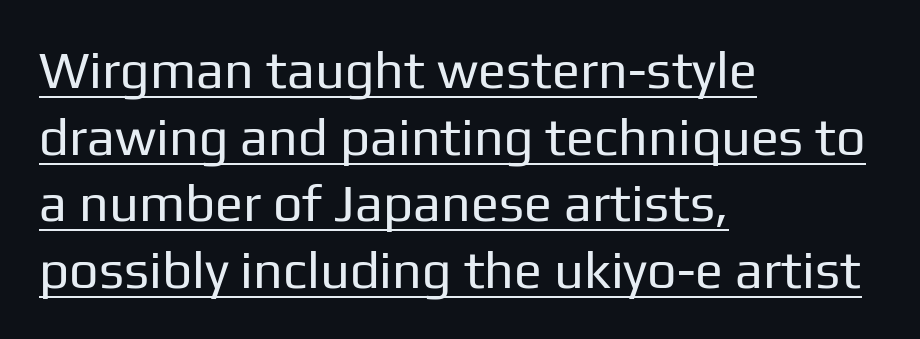
Q: Is the text bold? A: No.
Q: Is the text italic (slanted)? A: No, it is upright.
Q: Is the typeface a serif or a sans-serif typeface? A: Sans-serif.
Q: Is the text underlined? A: Yes.
Q: How is the paragraph aligned? A: Left-aligned.
Q: Is the spacing between letters normal or unusually wide? A: Normal.
Q: Is the spacing between lines tight, normal or loose? A: Normal.
Q: Width (condensed, normal, or wide)? A: Normal.
Q: Stroke contrast? A: Low.
Q: x-height? A: Medium.
Q: Monospaced? A: No.
